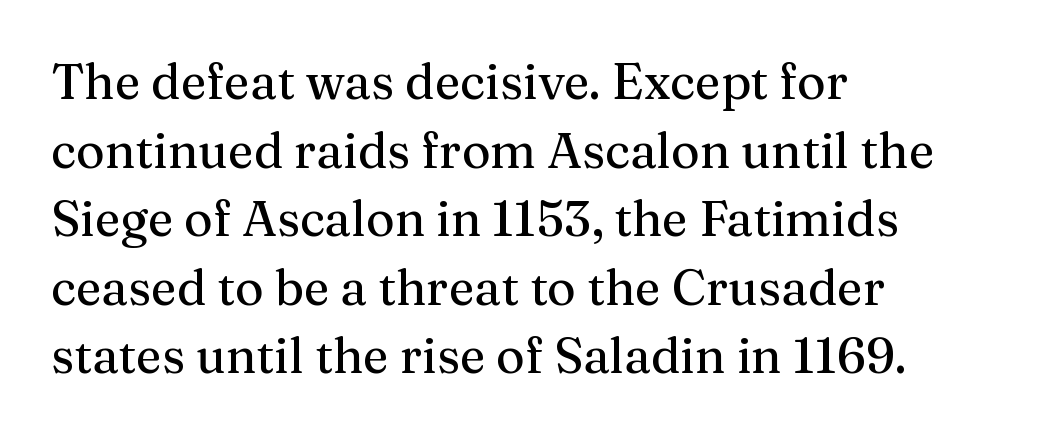
{"serif": "yes", "italic": "no", "width": "normal", "stroke_contrast": "medium", "x_height": "medium", "monospaced": "no", "underline": "no", "align": "left", "line_spacing": "normal", "line_spacing_ratio": 1.4, "letter_spacing": "normal", "letter_spacing_em": 0.0, "glyph_px": 49}
